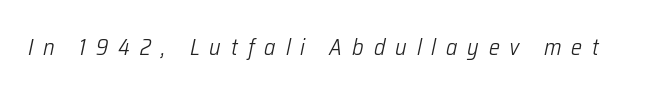
{"italic": "yes", "lean": "right", "slant_degrees": 12, "bold": "no", "underline": "no", "letter_spacing": "wide", "letter_spacing_em": 0.43, "glyph_px": 23}
